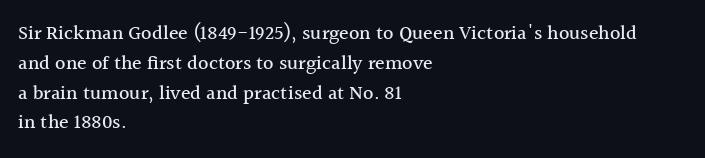
The image shows 20 px text type, upright; set left-aligned, normal line spacing (1.49x), normal letter spacing, not underlined.
